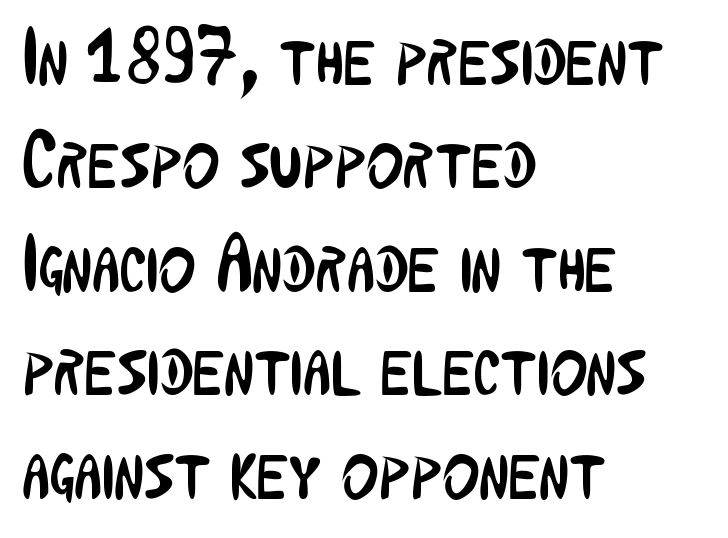
Q: Is the text bold? A: No.
Q: Is the text italic (slanted)? A: No, it is upright.
Q: Is the typeface a serif or a sans-serif typeface? A: Sans-serif.
Q: Is the text underlined? A: No.
Q: How is the paragraph aligned? A: Left-aligned.
Q: Is the spacing between letters normal or unusually wide? A: Normal.
Q: Is the spacing between lines tight, normal or loose? A: Normal.
Q: Width (condensed, normal, or wide)? A: Condensed.
Q: Stroke contrast? A: Low.
Q: x-height? A: Medium.
Q: Monospaced? A: No.
